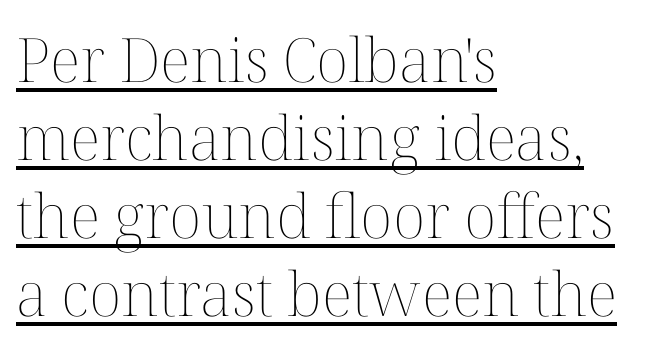
{"italic": "no", "bold": "no", "weight": "thin", "width": "normal", "stroke_contrast": "medium", "x_height": "medium", "monospaced": "no", "underline": "yes", "align": "left", "line_spacing": "normal", "line_spacing_ratio": 1.28, "letter_spacing": "normal", "letter_spacing_em": 0.0, "glyph_px": 61}
